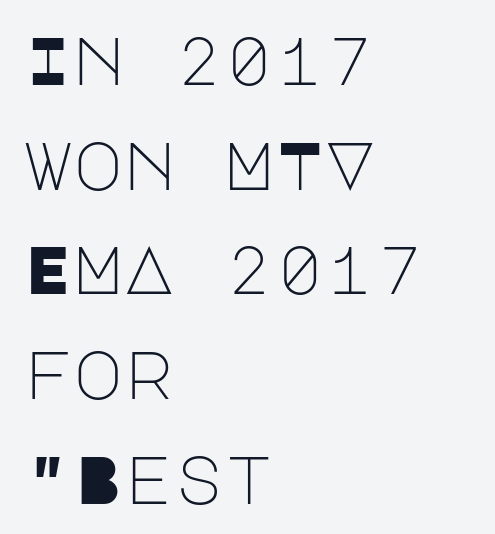
A bare baseline throughout the passage. Tracking here is standard; glyphs follow each other at the usual distance. In CSS terms this would be text-align: left. This sample uses an upright cut, with every glyph sitting square on the baseline.
